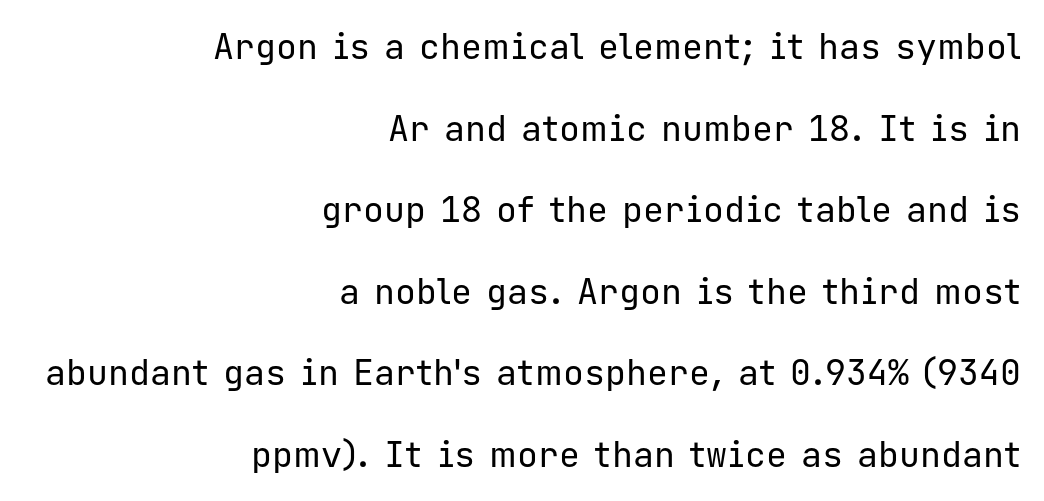
{"serif": "no", "italic": "no", "bold": "no", "weight": "regular", "width": "normal", "stroke_contrast": "low", "x_height": "medium", "monospaced": "yes", "underline": "no", "align": "right", "line_spacing": "loose", "line_spacing_ratio": 2.33, "letter_spacing": "normal", "letter_spacing_em": 0.0, "glyph_px": 35}
